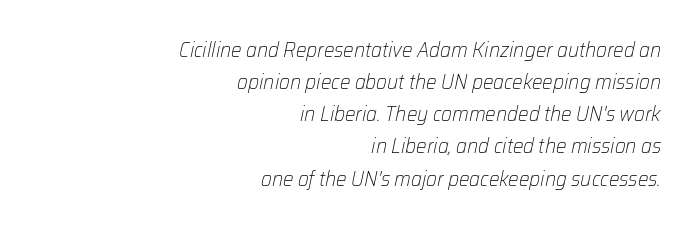
{"italic": "yes", "lean": "right", "slant_degrees": 12, "bold": "no", "underline": "no", "align": "right", "line_spacing": "normal", "line_spacing_ratio": 1.53, "letter_spacing": "normal", "letter_spacing_em": 0.0, "glyph_px": 21}
